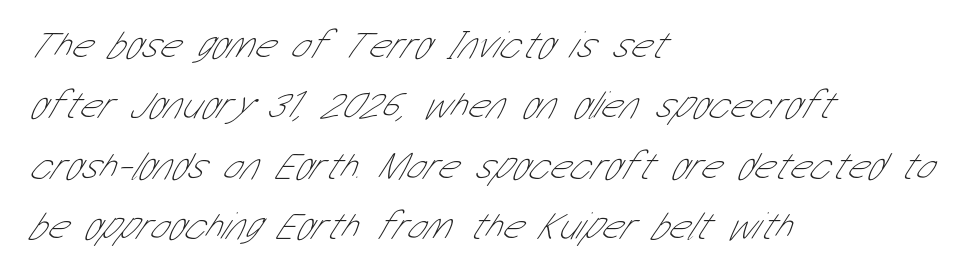
The image shows 39 px thin, condensed sans-serif type; set left-aligned, normal line spacing (1.55x), normal letter spacing, not underlined; low stroke contrast and a medium x-height.
